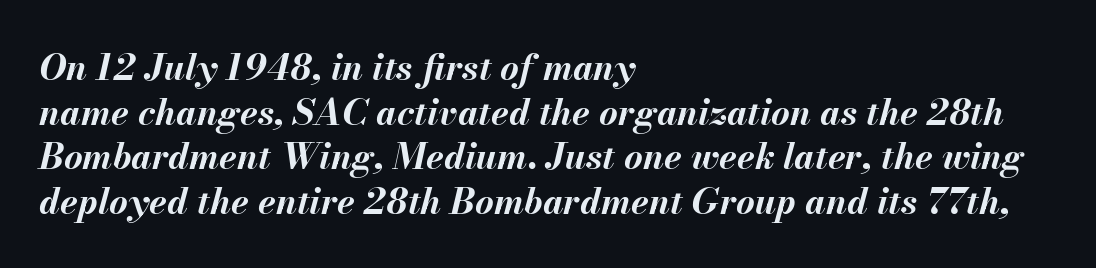
Standard letterfit; no display-style spreading of the glyphs. Underline: absent. Here the designer chose a conventional face with non-uniform glyph widths. Students, this is bold: see how much ink each stroke carries. The compositor pushed each line to the left boundary.
